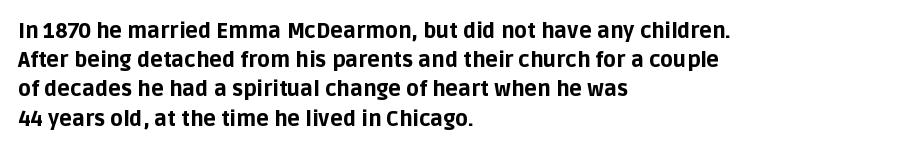
Q: Is the text bold? A: Yes.
Q: Is the text italic (slanted)? A: No, it is upright.
Q: Is the text underlined? A: No.
Q: How is the paragraph aligned? A: Left-aligned.
Q: Is the spacing between letters normal or unusually wide? A: Normal.
Q: Is the spacing between lines tight, normal or loose? A: Normal.
